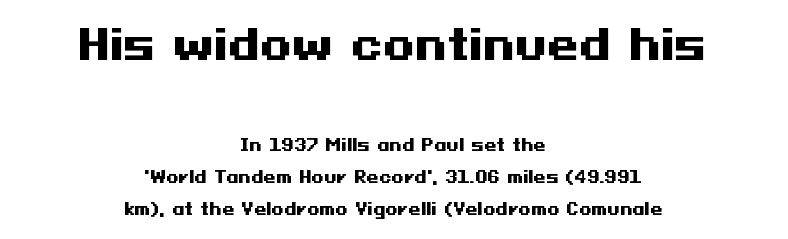
This is the regular roman posture of the typeface. The font family rendered here belongs to the sans-serif group. Visually, the top section dominates because its glyphs are scaled up. Look at the tracking — it's just the regular setting, nothing added.
